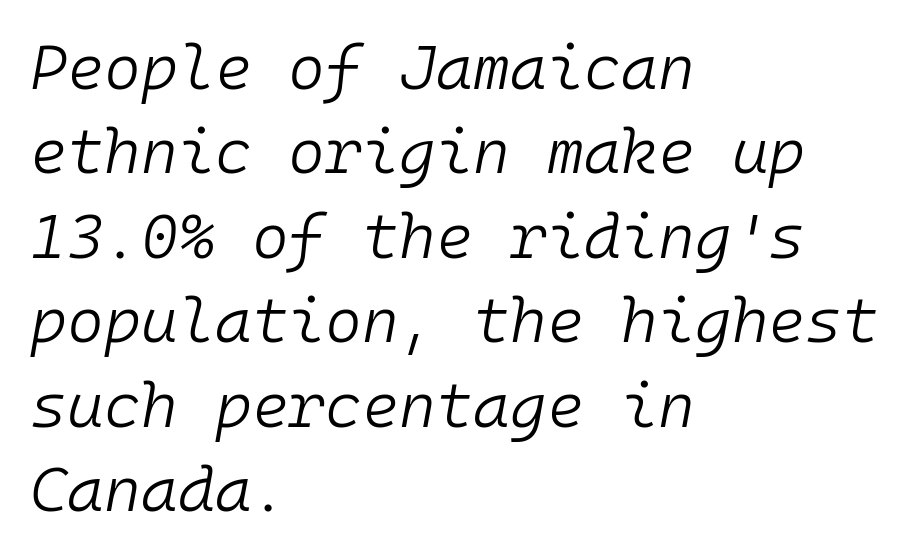
{"italic": "yes", "lean": "right", "slant_degrees": 10, "bold": "no", "weight": "light", "width": "normal", "stroke_contrast": "low", "x_height": "medium", "monospaced": "yes", "underline": "no", "align": "left", "line_spacing": "normal", "line_spacing_ratio": 1.34, "letter_spacing": "normal", "letter_spacing_em": 0.0, "glyph_px": 63}
